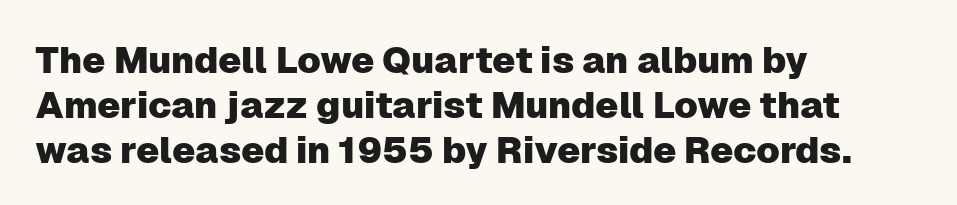
{"serif": "no", "italic": "no", "width": "normal", "stroke_contrast": "low", "x_height": "medium", "monospaced": "no", "underline": "no", "align": "left", "line_spacing_ratio": 1.22, "letter_spacing": "normal", "letter_spacing_em": 0.0, "glyph_px": 37}
